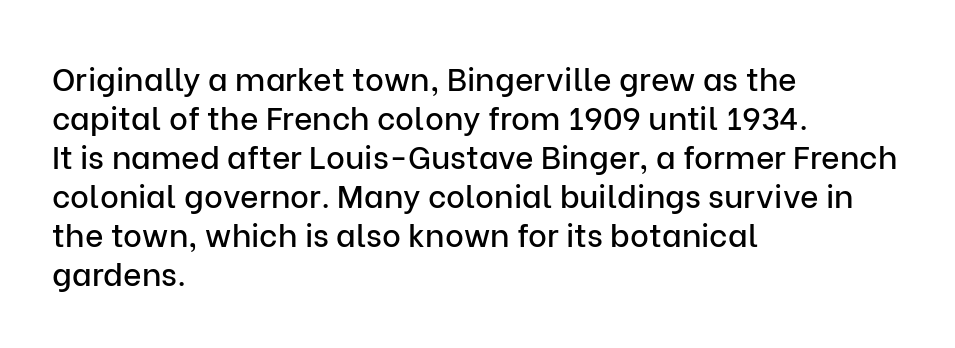
The image shows 32 px sans-serif type, upright; set left-aligned, line spacing 1.22x, normal letter spacing, not underlined; low stroke contrast and a medium x-height.
